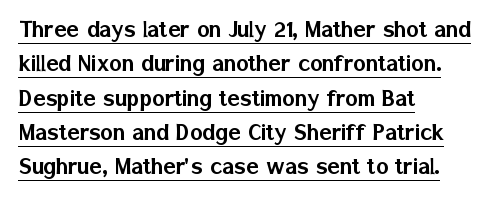
Q: Is the text italic (slanted)? A: No, it is upright.
Q: Is the text underlined? A: Yes.
Q: How is the paragraph aligned? A: Left-aligned.
Q: Is the spacing between letters normal or unusually wide? A: Normal.
Q: Is the spacing between lines tight, normal or loose? A: Normal.
